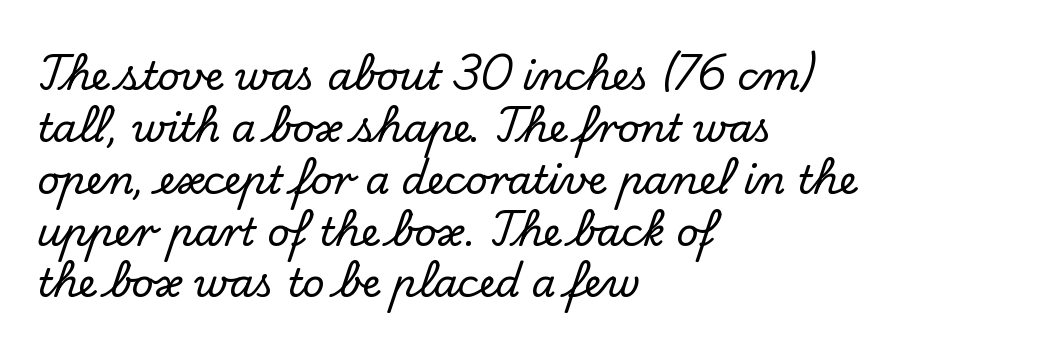
{"serif": "yes", "width": "normal", "stroke_contrast": "low", "x_height": "small", "monospaced": "no", "underline": "no", "align": "left", "line_spacing": "normal", "line_spacing_ratio": 1.33, "letter_spacing": "normal", "letter_spacing_em": 0.0, "glyph_px": 39}
